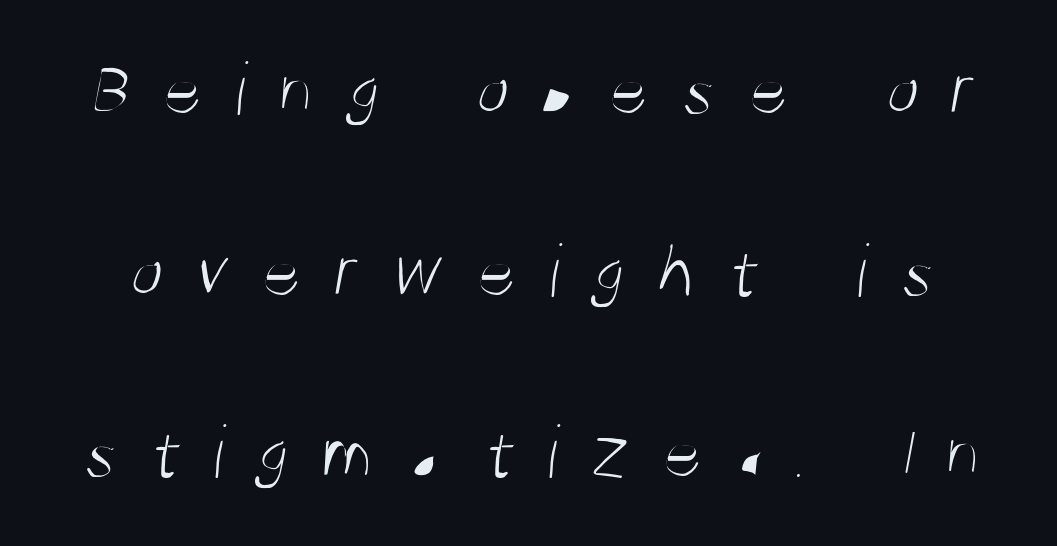
The image shows 77 px light, condensed sans-serif type; set loose line spacing (2.36x), unusually wide letter spacing (+0.4 em), not underlined; medium stroke contrast and a large x-height.
